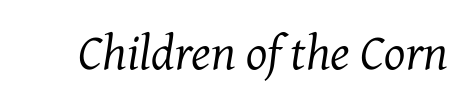
The image shows 50 px regular-weight serif type, italic (leaning right); set normal letter spacing, not underlined; medium stroke contrast and a medium x-height.
